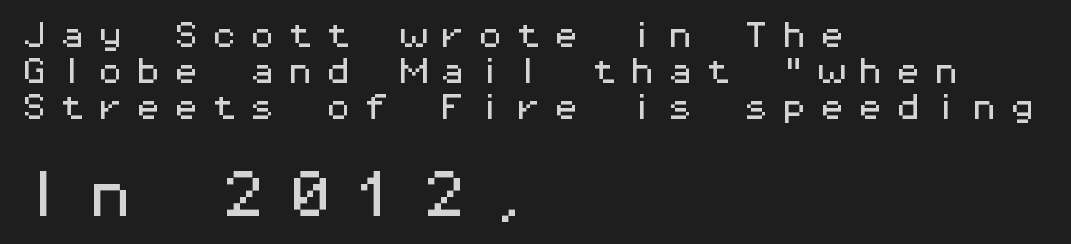
Q: Is the text italic (slanted)? A: No, it is upright.
Q: Is the typeface a serif or a sans-serif typeface? A: Sans-serif.
Q: Is the text underlined? A: No.
Q: How is the paragraph aligned? A: Left-aligned.
Q: Is the spacing between letters normal or unusually wide? A: Unusually wide.
Q: Is the spacing between lines tight, normal or loose? A: Normal.
Q: Which block of text is set in a larger size, the first (top) or the second (bottom)? A: The second (bottom) one.
Q: Width (condensed, normal, or wide)? A: Wide.
Q: Stroke contrast? A: Medium.
Q: x-height? A: Medium.
Q: Monospaced? A: Yes.
